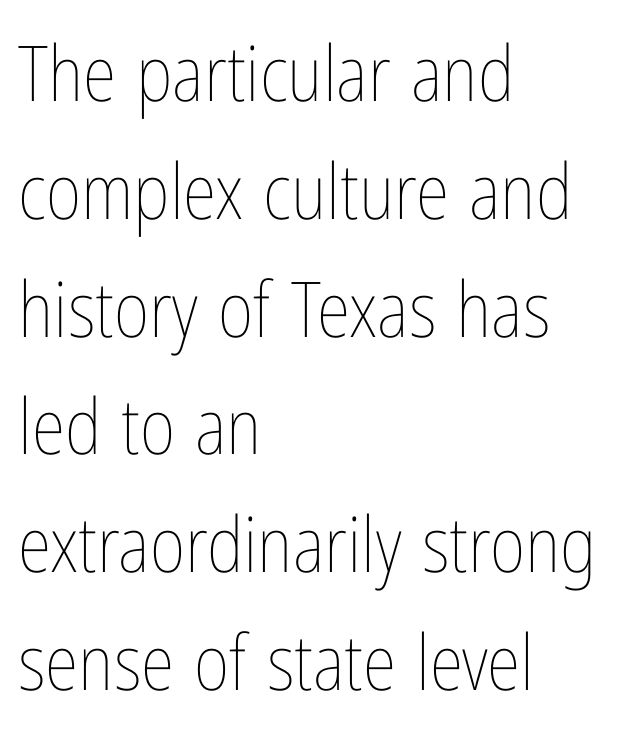
Is there much room between lines? A standard amount, neither cramped nor airy. Spacing verdict: proportional, widths tailored to each character. Style check: upright. Anything drawn beneath the words? Only blank space. Vertical stems look standard width or narrower in stroke. If you drew a ruler down the left edge, every line would touch it.
